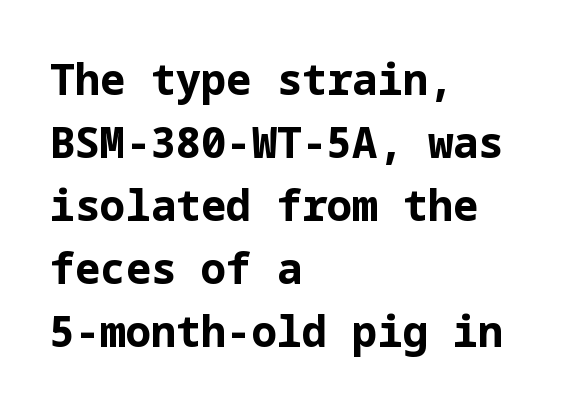
You can tell from the bare stems that sans-serif type was used. Just letters on the line, the space beneath them empty. Each line starts at the same left margin while the right side varies. Short note: letters normally spaced. Students, this is bold: see how much ink each stroke carries. The typography opts for an upright posture over an oblique one.
